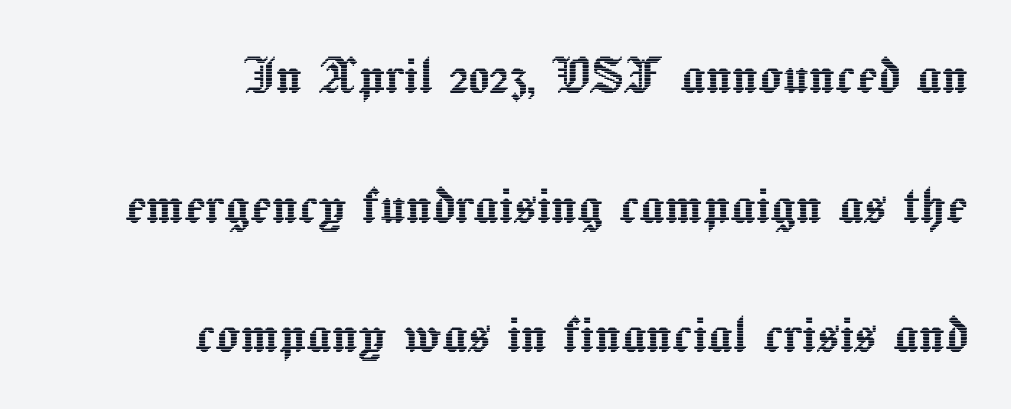
The image shows 62 px text type, upright; set right-aligned, loose line spacing (2.09x), normal letter spacing, not underlined; a medium x-height.
